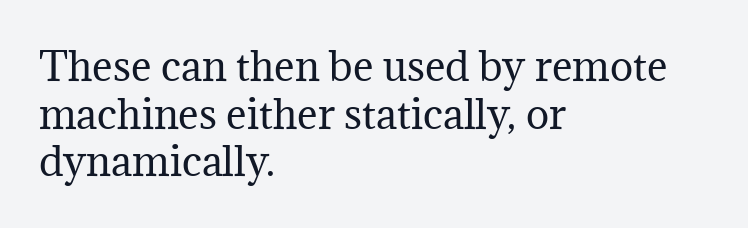
The image shows 39 px regular-weight serif type, upright; set left-aligned, line spacing 1.22x, normal letter spacing, not underlined; medium stroke contrast and a medium x-height.
